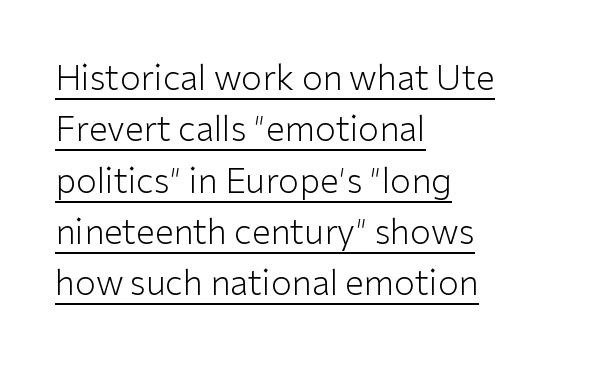
Q: Is the text bold? A: No.
Q: Is the text italic (slanted)? A: No, it is upright.
Q: Is the typeface a serif or a sans-serif typeface? A: Sans-serif.
Q: Is the text underlined? A: Yes.
Q: How is the paragraph aligned? A: Left-aligned.
Q: Is the spacing between letters normal or unusually wide? A: Normal.
Q: Is the spacing between lines tight, normal or loose? A: Normal.
Q: Width (condensed, normal, or wide)? A: Normal.
Q: Stroke contrast? A: Low.
Q: x-height? A: Medium.
Q: Monospaced? A: No.
